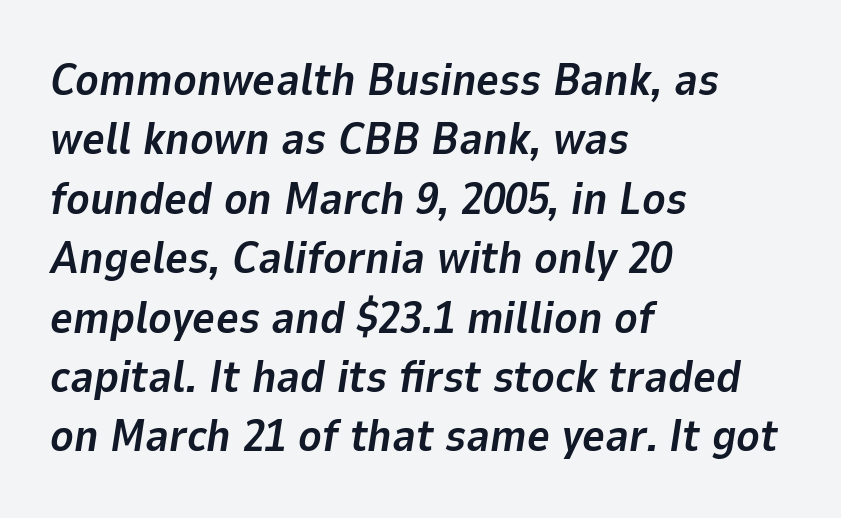
The image shows 44 px bold type, italic (leaning right); set left-aligned, normal line spacing (1.35x), normal letter spacing, not underlined; low stroke contrast and a medium x-height.
